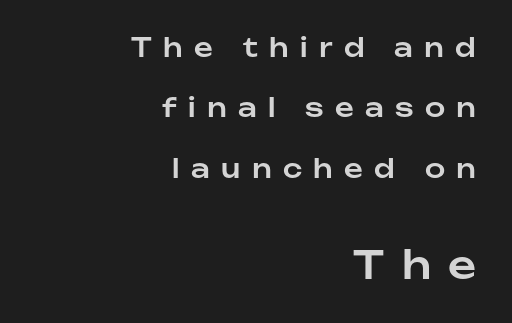
Q: Is the text italic (slanted)? A: No, it is upright.
Q: Is the typeface a serif or a sans-serif typeface? A: Sans-serif.
Q: Is the text underlined? A: No.
Q: How is the paragraph aligned? A: Right-aligned.
Q: Is the spacing between letters normal or unusually wide? A: Unusually wide.
Q: Is the spacing between lines tight, normal or loose? A: Loose.
Q: Which block of text is set in a larger size, the first (top) or the second (bottom)? A: The second (bottom) one.
Q: Width (condensed, normal, or wide)? A: Normal.
Q: Stroke contrast? A: Low.
Q: x-height? A: Medium.
Q: Monospaced? A: No.
